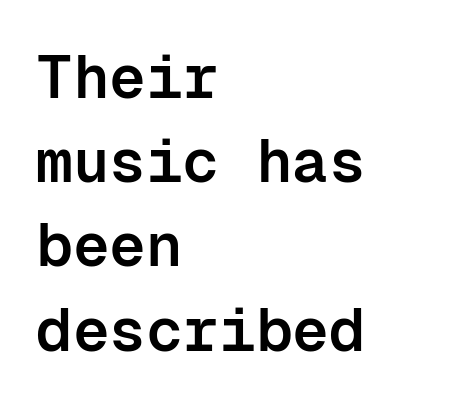
This rendering employs a face without finishing strokes, i.e., a sans-serif. The paragraph has a hard left edge and a soft right edge. Fixed-width glyphs throughout — classic coding-font behaviour. This sample uses plain, unmodified letter spacing. Clear beneath every line of the passage. Set as a demibold, roughly 600 on the weight scale.
